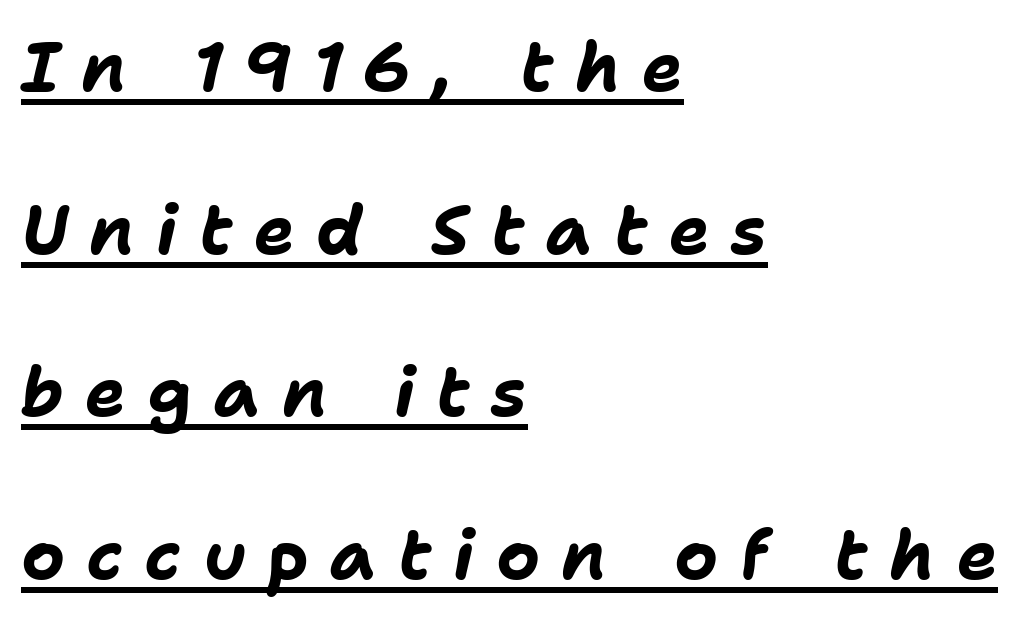
{"italic": "yes", "lean": "right", "slant_degrees": 11, "bold": "yes", "weight": "bold", "width": "normal", "stroke_contrast": "low", "x_height": "medium", "monospaced": "no", "underline": "yes", "align": "left", "line_spacing": "loose", "line_spacing_ratio": 2.39, "letter_spacing": "wide", "letter_spacing_em": 0.32, "glyph_px": 68}
